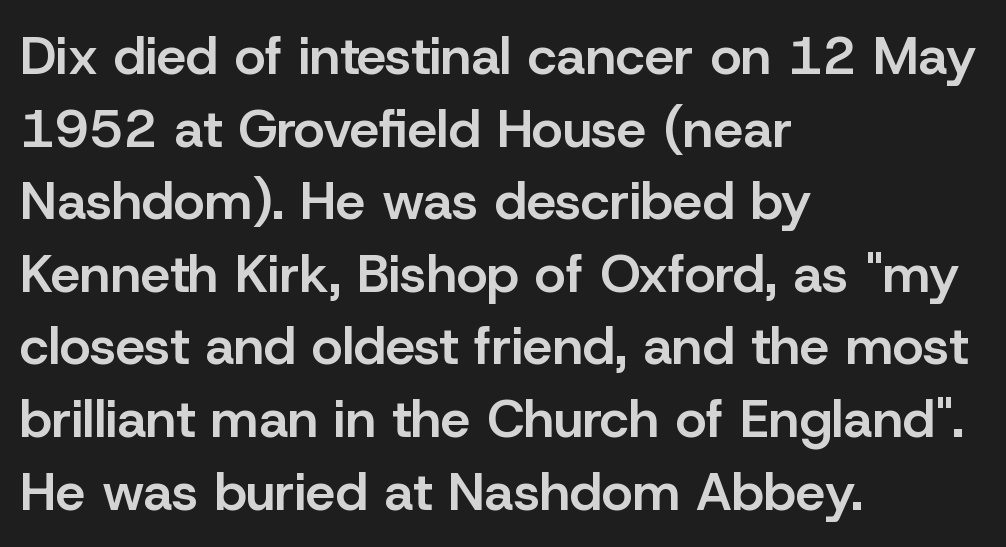
Q: Is the text bold? A: Semi-bold.
Q: Is the text italic (slanted)? A: No, it is upright.
Q: Is the typeface a serif or a sans-serif typeface? A: Sans-serif.
Q: Is the text underlined? A: No.
Q: How is the paragraph aligned? A: Left-aligned.
Q: Is the spacing between letters normal or unusually wide? A: Normal.
Q: Is the spacing between lines tight, normal or loose? A: Normal.
Q: Width (condensed, normal, or wide)? A: Normal.
Q: Stroke contrast? A: Low.
Q: x-height? A: Medium.
Q: Monospaced? A: No.
